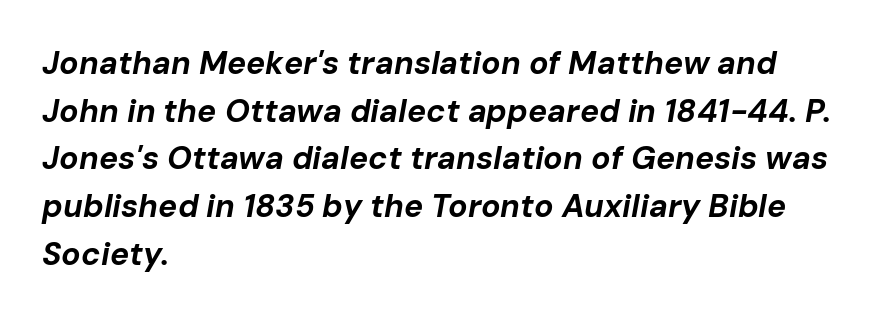
Caption: bold face, heavy strokes. The glyphs are unaccompanied by any horizontal stroke below them. The lettering tilts uniformly, giving the passage an italic look. Is this a fixed-width face? No — the glyphs have proportional, varying widths.
